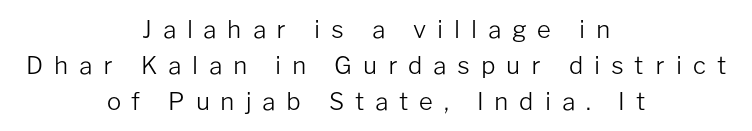
The image shows 24 px text type, upright; set centered, normal line spacing (1.5x), unusually wide letter spacing (+0.45 em), not underlined.
